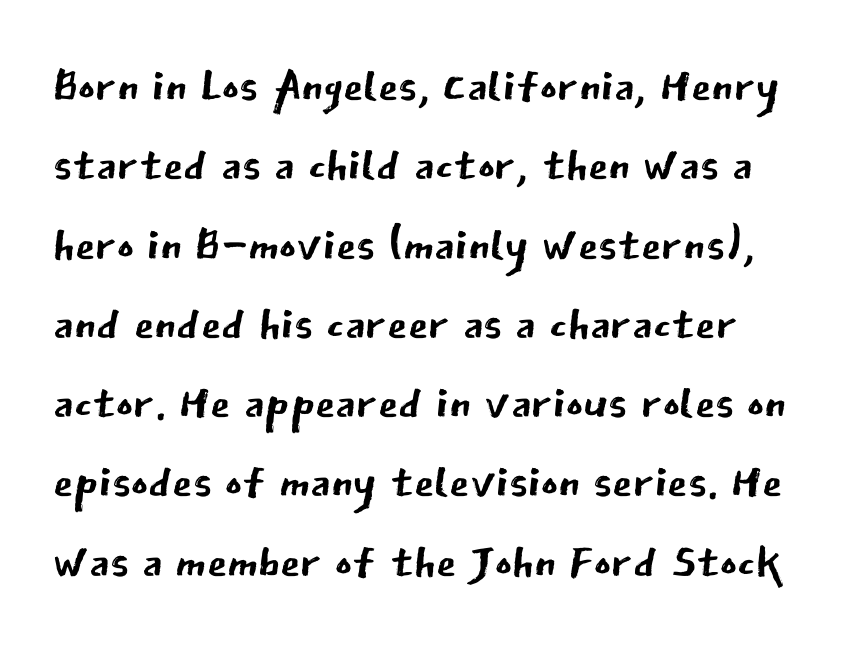
Q: Is the text bold? A: No.
Q: Is the text italic (slanted)? A: No, it is upright.
Q: Is the typeface a serif or a sans-serif typeface? A: Sans-serif.
Q: Is the text underlined? A: No.
Q: Is the spacing between letters normal or unusually wide? A: Normal.
Q: Width (condensed, normal, or wide)? A: Normal.
Q: Stroke contrast? A: Low.
Q: x-height? A: Medium.
Q: Monospaced? A: No.
